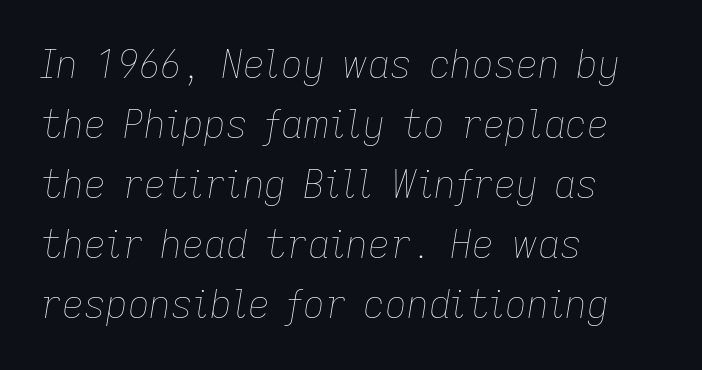
{"italic": "yes", "lean": "right", "slant_degrees": 9, "bold": "no", "weight": "thin", "width": "normal", "stroke_contrast": "low", "x_height": "medium", "monospaced": "no", "underline": "no", "align": "left", "line_spacing": "normal", "line_spacing_ratio": 1.58, "letter_spacing": "normal", "letter_spacing_em": 0.0, "glyph_px": 38}
